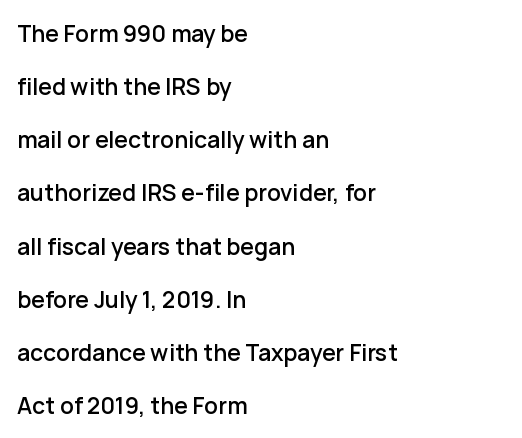
The image shows 23 px text type, upright; set left-aligned, loose line spacing (2.31x), normal letter spacing, not underlined.
